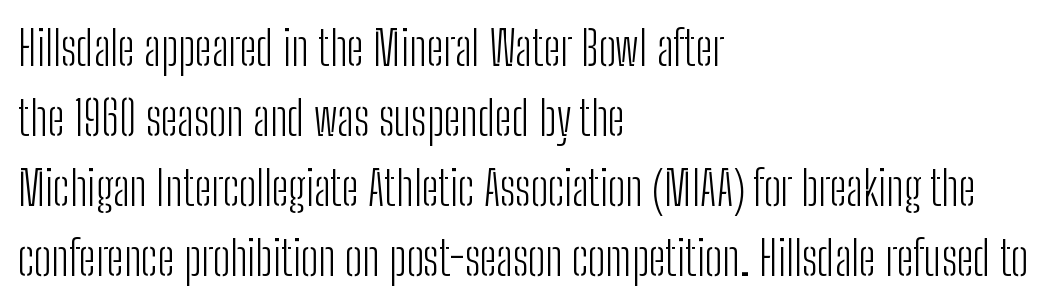
Q: Is the text bold? A: No.
Q: Is the text italic (slanted)? A: No, it is upright.
Q: Is the typeface a serif or a sans-serif typeface? A: Sans-serif.
Q: Is the text underlined? A: No.
Q: How is the paragraph aligned? A: Left-aligned.
Q: Is the spacing between letters normal or unusually wide? A: Normal.
Q: Is the spacing between lines tight, normal or loose? A: Normal.
Q: Width (condensed, normal, or wide)? A: Condensed.
Q: Stroke contrast? A: Low.
Q: x-height? A: Medium.
Q: Monospaced? A: No.
